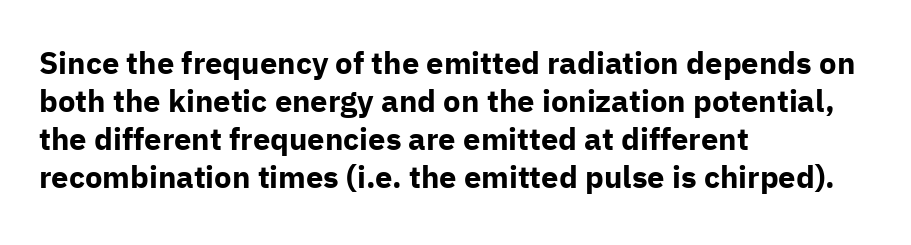
Regarding serifs, this sample does without them. Vertical strokes here are truly vertical. Left-aligned paragraph, ragged on the right. Anything drawn beneath the words? Only blank space. Look at the stroke-to-counter ratio: heavy, a bold. Spacing verdict: proportional, widths tailored to each character.
